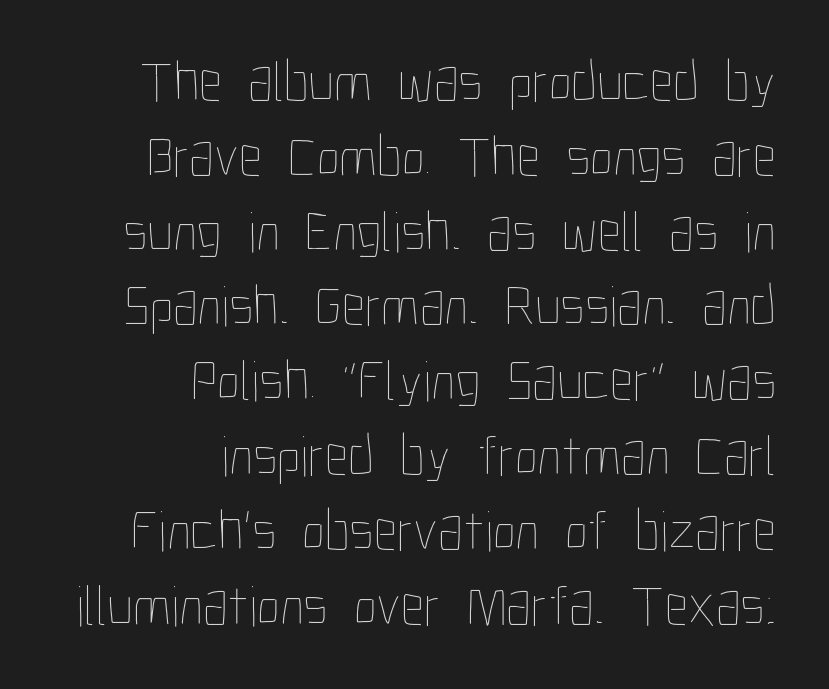
{"italic": "no", "bold": "no", "weight": "thin", "width": "condensed", "stroke_contrast": "low", "x_height": "medium", "monospaced": "no", "underline": "no", "align": "right", "line_spacing": "normal", "line_spacing_ratio": 1.29, "letter_spacing": "normal", "letter_spacing_em": 0.0, "glyph_px": 58}
